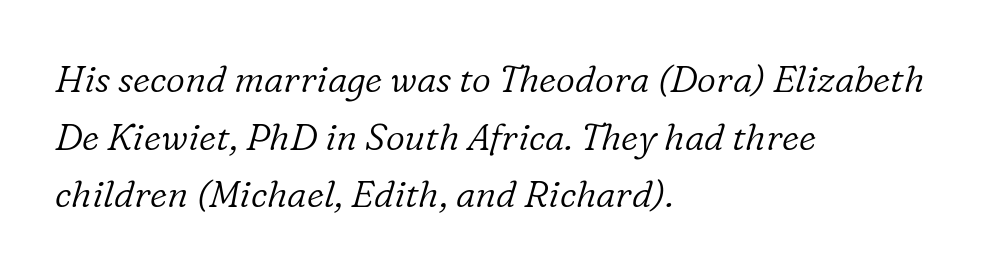
{"serif": "yes", "italic": "yes", "lean": "right", "slant_degrees": 16, "bold": "no", "weight": "light", "width": "normal", "stroke_contrast": "low", "x_height": "medium", "monospaced": "no", "underline": "no", "align": "left", "line_spacing": "normal", "line_spacing_ratio": 1.56, "letter_spacing": "normal", "letter_spacing_em": 0.0, "glyph_px": 37}
